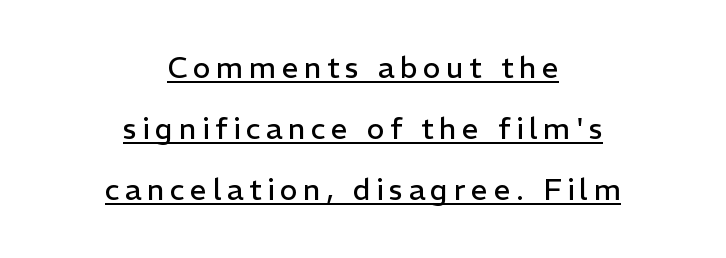
{"serif": "no", "italic": "no", "bold": "no", "weight": "regular", "width": "normal", "stroke_contrast": "low", "x_height": "medium", "monospaced": "no", "underline": "yes", "align": "center", "line_spacing": "loose", "line_spacing_ratio": 2.04, "glyph_px": 30}
